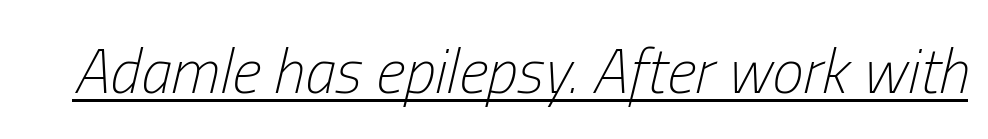
Q: Is the text bold? A: No.
Q: Is the text italic (slanted)? A: Yes, it leans right by about 13 degrees.
Q: Is the text underlined? A: Yes.
Q: Is the spacing between letters normal or unusually wide? A: Normal.
Q: Width (condensed, normal, or wide)? A: Condensed.
Q: Stroke contrast? A: Low.
Q: x-height? A: Medium.
Q: Monospaced? A: No.
